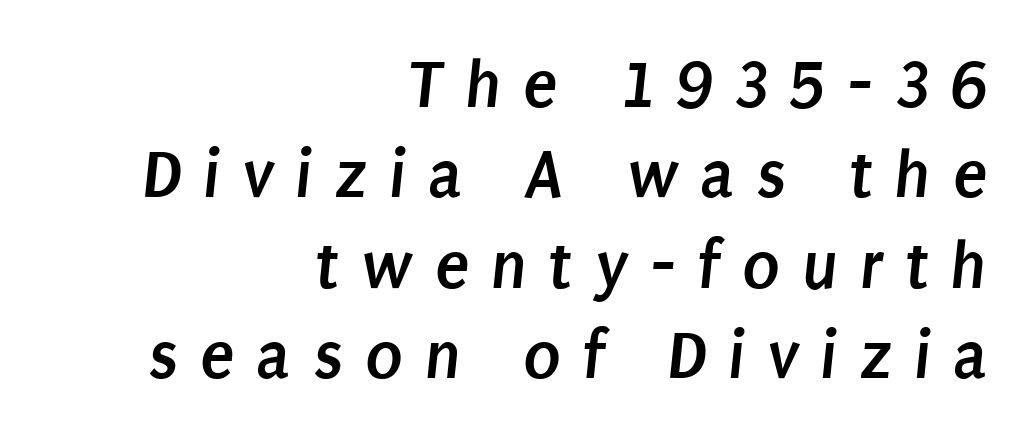
Serifs: no, the terminals of the letterforms are clean. The space between consecutive lines is moderate. Horizontally, the lines are justified to the trailing edge only. Heavy, bold letterforms.
